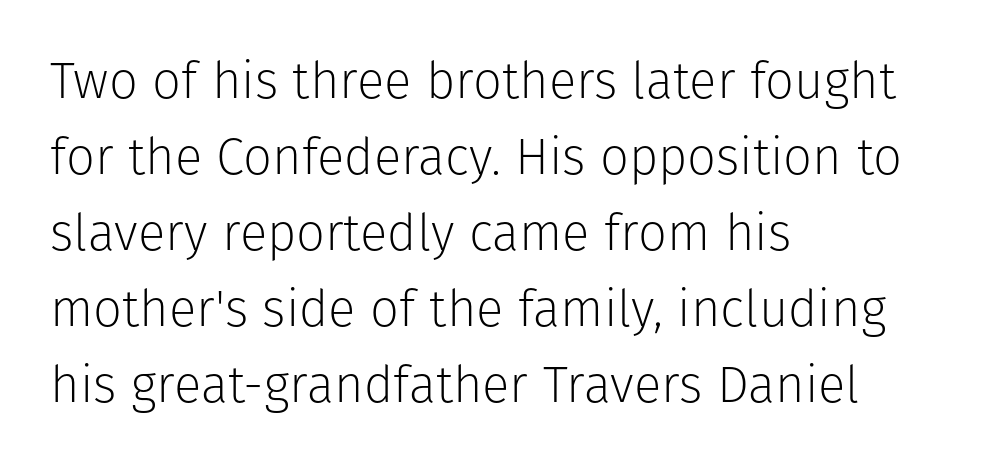
{"serif": "no", "italic": "no", "bold": "no", "weight": "light", "width": "normal", "stroke_contrast": "low", "x_height": "medium", "monospaced": "no", "underline": "no", "align": "left", "line_spacing": "normal", "line_spacing_ratio": 1.49, "letter_spacing": "normal", "letter_spacing_em": 0.0, "glyph_px": 51}
